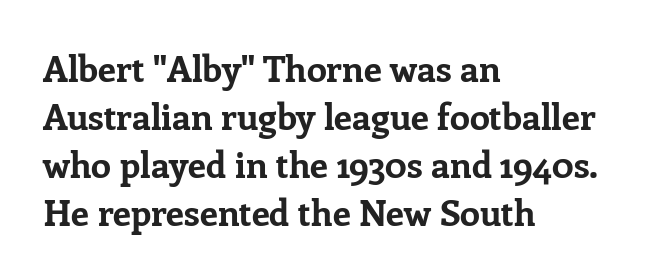
{"serif": "yes", "italic": "no", "bold": "yes", "weight": "bold", "width": "normal", "stroke_contrast": "low", "x_height": "medium", "monospaced": "no", "underline": "no", "align": "left", "line_spacing": "normal", "line_spacing_ratio": 1.33, "letter_spacing": "normal", "letter_spacing_em": 0.0, "glyph_px": 36}
